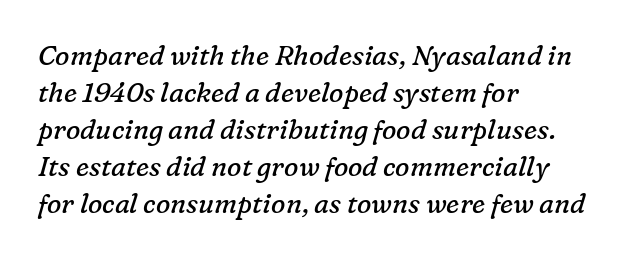
The image shows 27 px text type, italic (leaning right); set left-aligned, normal line spacing (1.37x), normal letter spacing, not underlined.
